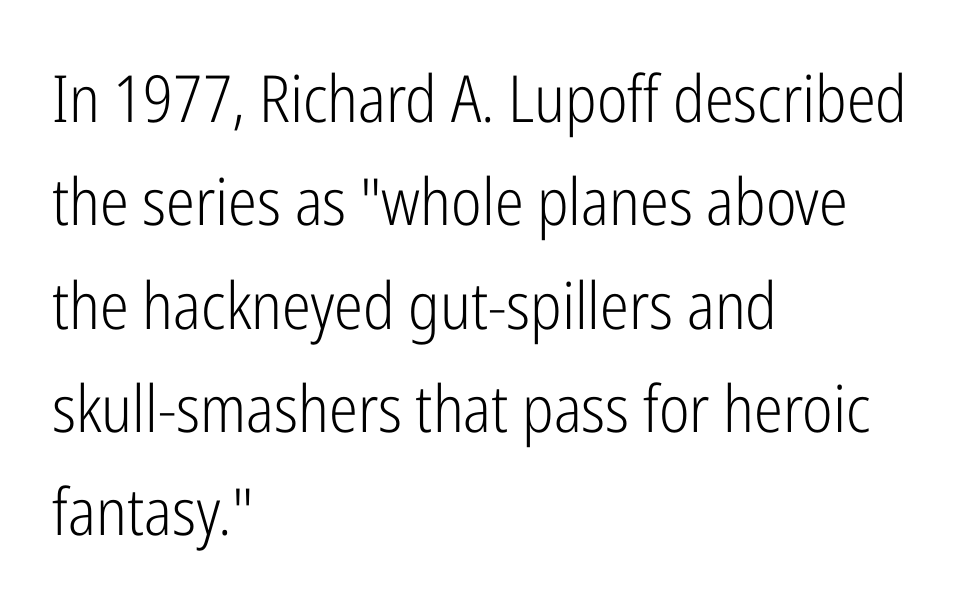
The image shows 65 px light, condensed sans-serif type, upright; set left-aligned, normal line spacing (1.59x), normal letter spacing, not underlined; low stroke contrast and a medium x-height.
